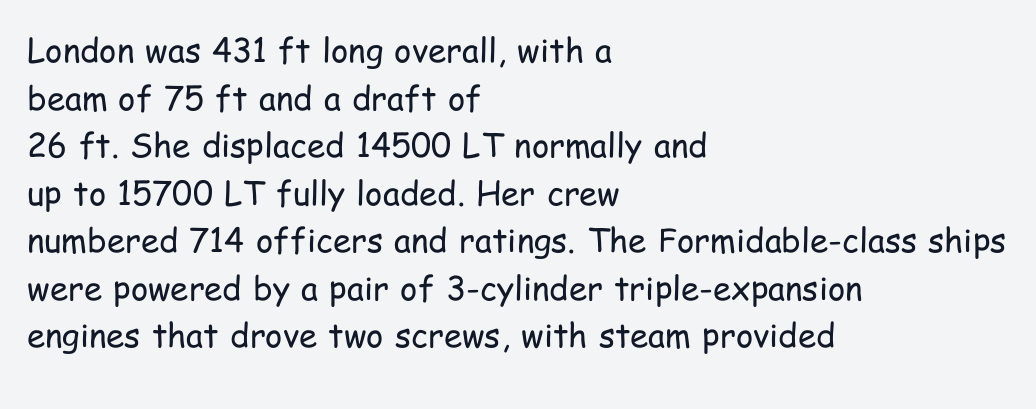
The image shows 33 px regular-weight, condensed sans-serif type, upright; set left-aligned, normal line spacing (1.44x), normal letter spacing, not underlined; low stroke contrast and a medium x-height.
